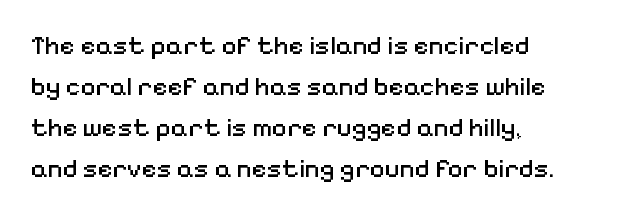
{"italic": "no", "bold": "no", "underline": "no", "align": "left", "line_spacing": "normal", "line_spacing_ratio": 1.58, "letter_spacing": "normal", "letter_spacing_em": 0.0, "glyph_px": 26}
